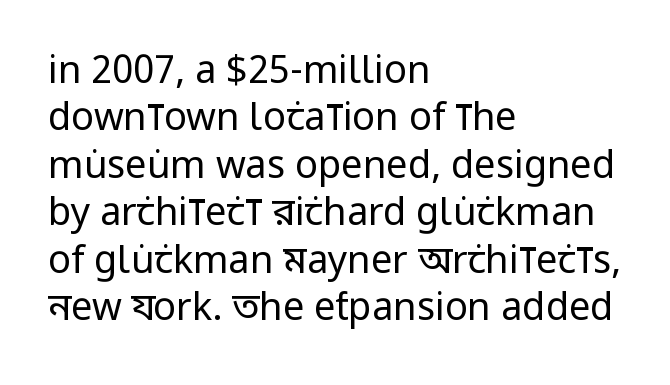
The image shows 38 px regular-weight, condensed sans-serif type, upright; set left-aligned, normal line spacing (1.25x), normal letter spacing, not underlined; low stroke contrast and a large x-height.
